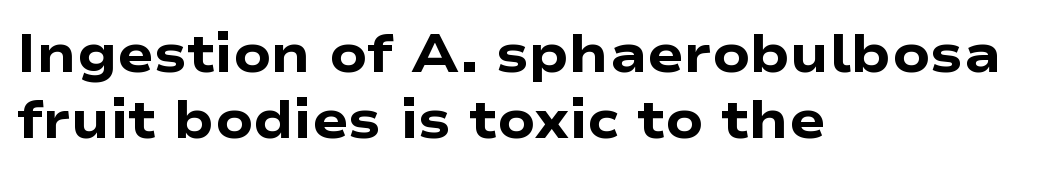
On the weight axis this lands at bold, roughly 700. Honestly, there is no underline to notice here at all. A typesetter would call this proportional, since set widths differ per character. Caption: standard tracking, unaltered. Left-aligned paragraph, ragged on the right. The type family on display is of the sans-serif kind.
